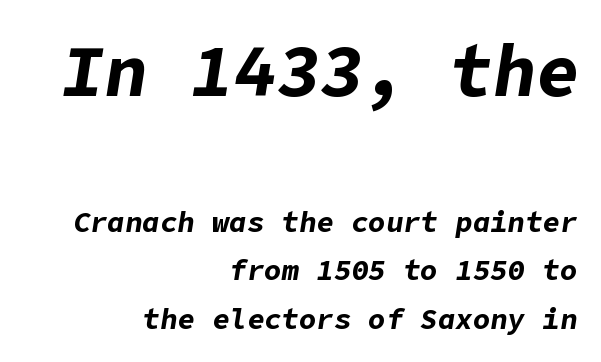
The image shows 72 px bold type, italic (leaning right); set right-aligned, normal line spacing (1.67x), normal letter spacing, not underlined; the first (top) block is 2.48x larger; low stroke contrast and a medium x-height.
